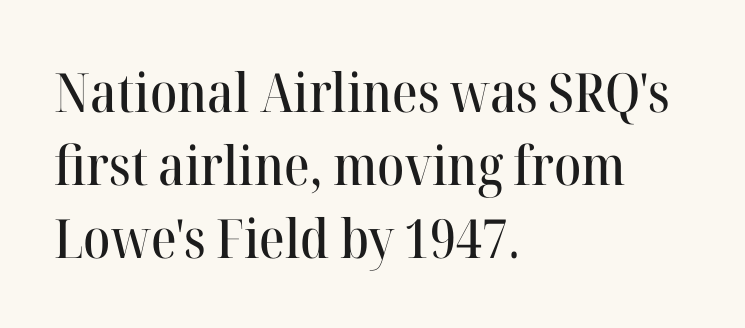
Q: Is the text italic (slanted)? A: No, it is upright.
Q: Is the typeface a serif or a sans-serif typeface? A: Serif.
Q: Is the text underlined? A: No.
Q: How is the paragraph aligned? A: Left-aligned.
Q: Is the spacing between letters normal or unusually wide? A: Normal.
Q: Is the spacing between lines tight, normal or loose? A: Normal.
Q: Width (condensed, normal, or wide)? A: Normal.
Q: Stroke contrast? A: High.
Q: x-height? A: Medium.
Q: Monospaced? A: No.
